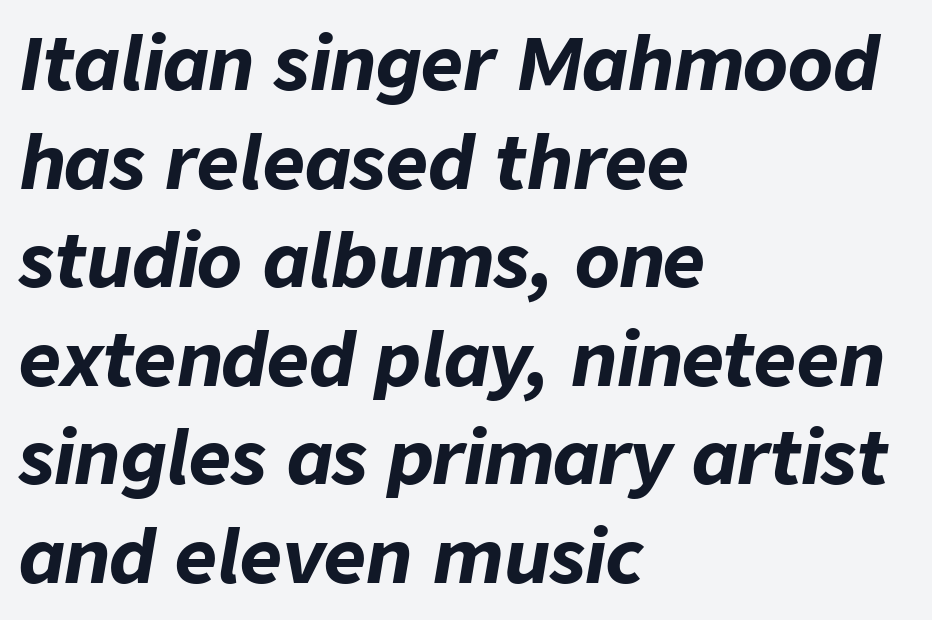
Q: Is the text bold? A: Yes.
Q: Is the text italic (slanted)? A: Yes, it leans right by about 9 degrees.
Q: Is the text underlined? A: No.
Q: How is the paragraph aligned? A: Left-aligned.
Q: Is the spacing between letters normal or unusually wide? A: Normal.
Q: Is the spacing between lines tight, normal or loose? A: Normal.
Q: Width (condensed, normal, or wide)? A: Normal.
Q: Stroke contrast? A: Low.
Q: x-height? A: Medium.
Q: Monospaced? A: No.
